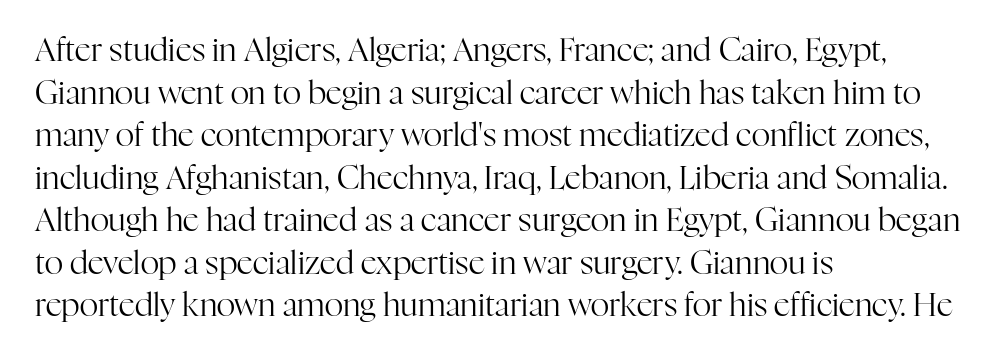
The image shows 32 px regular-weight serif type, upright; set left-aligned, normal line spacing (1.33x), normal letter spacing, not underlined; high stroke contrast and a medium x-height.
